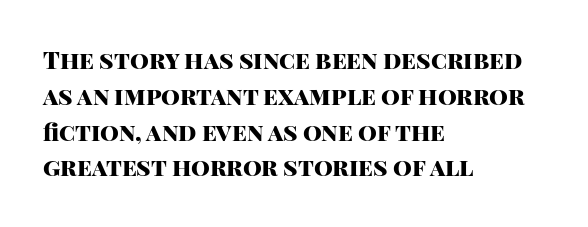
The image shows 24 px bold type, upright; set left-aligned, normal line spacing (1.49x), normal letter spacing, not underlined.
